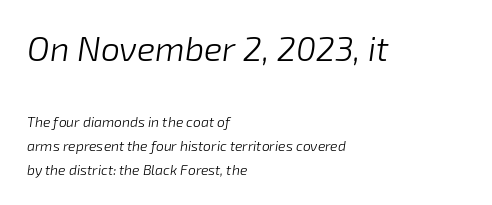
The image shows 34 px light type, italic (leaning right); set left-aligned, line spacing 1.72x, normal letter spacing, not underlined; the first (top) block is 2.43x larger; low stroke contrast and a medium x-height.
